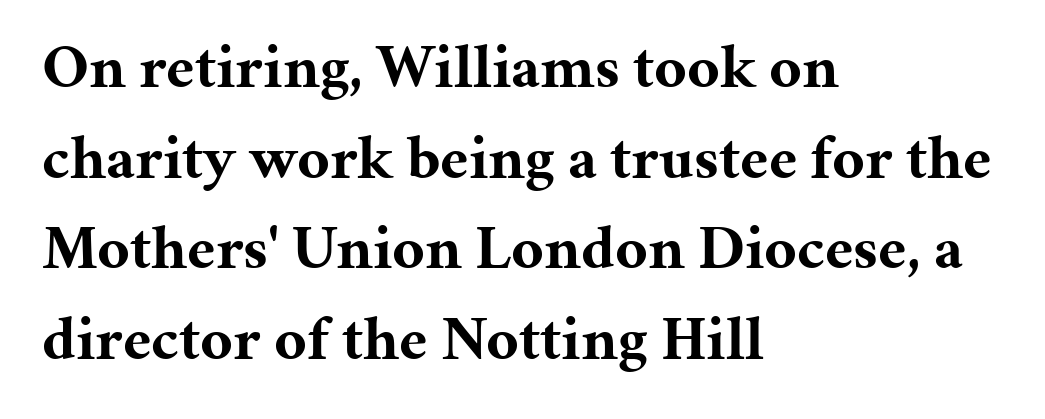
Q: Is the text bold? A: Yes.
Q: Is the text italic (slanted)? A: No, it is upright.
Q: Is the typeface a serif or a sans-serif typeface? A: Serif.
Q: Is the text underlined? A: No.
Q: How is the paragraph aligned? A: Left-aligned.
Q: Is the spacing between letters normal or unusually wide? A: Normal.
Q: Is the spacing between lines tight, normal or loose? A: Normal.
Q: Width (condensed, normal, or wide)? A: Normal.
Q: Stroke contrast? A: Medium.
Q: x-height? A: Medium.
Q: Monospaced? A: No.
